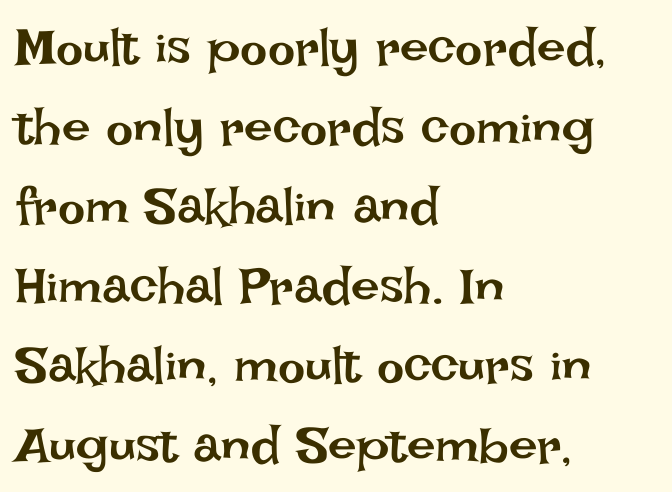
{"italic": "no", "bold": "no", "weight": "regular", "width": "normal", "stroke_contrast": "low", "x_height": "large", "monospaced": "no", "underline": "no", "align": "left", "line_spacing": "normal", "line_spacing_ratio": 1.56, "letter_spacing": "normal", "letter_spacing_em": 0.0, "glyph_px": 51}
